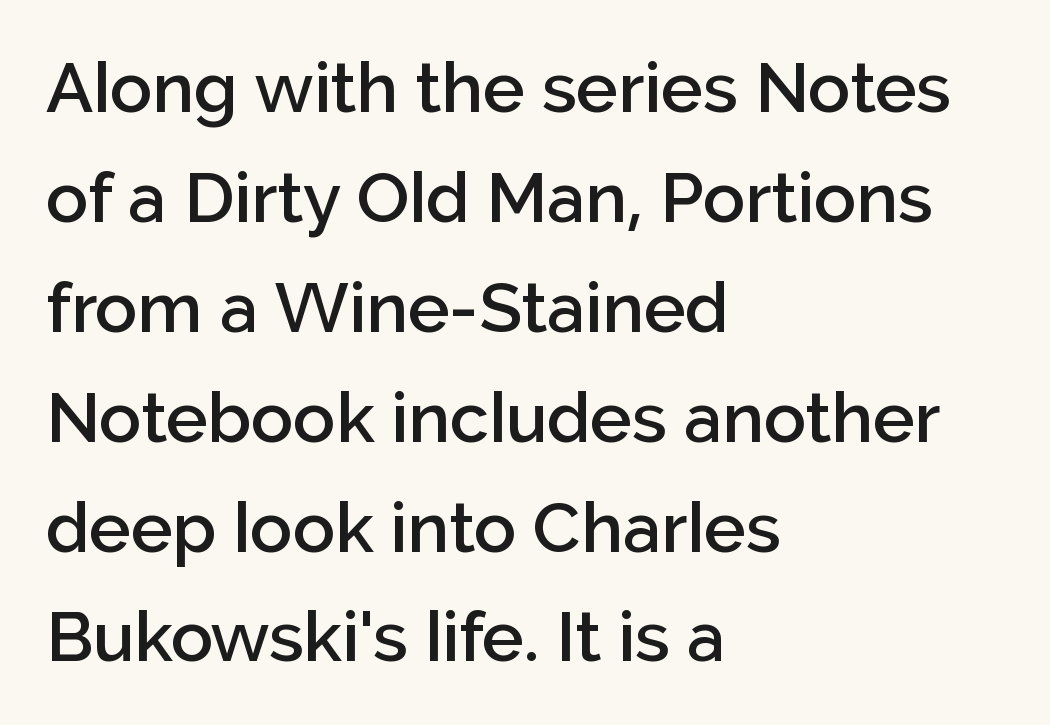
Q: Is the text bold? A: Semi-bold.
Q: Is the text italic (slanted)? A: No, it is upright.
Q: Is the typeface a serif or a sans-serif typeface? A: Sans-serif.
Q: Is the text underlined? A: No.
Q: How is the paragraph aligned? A: Left-aligned.
Q: Is the spacing between letters normal or unusually wide? A: Normal.
Q: Is the spacing between lines tight, normal or loose? A: Normal.
Q: Width (condensed, normal, or wide)? A: Normal.
Q: Stroke contrast? A: Low.
Q: x-height? A: Medium.
Q: Monospaced? A: No.
